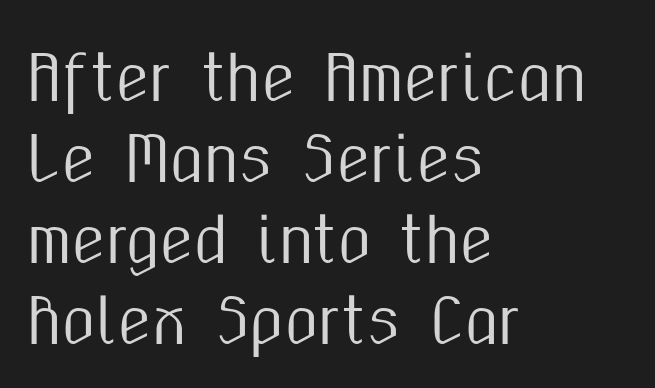
{"serif": "no", "italic": "no", "width": "condensed", "stroke_contrast": "medium", "x_height": "medium", "monospaced": "no", "underline": "no", "align": "left", "line_spacing": "normal", "line_spacing_ratio": 1.33, "letter_spacing": "normal", "letter_spacing_em": 0.0, "glyph_px": 61}
